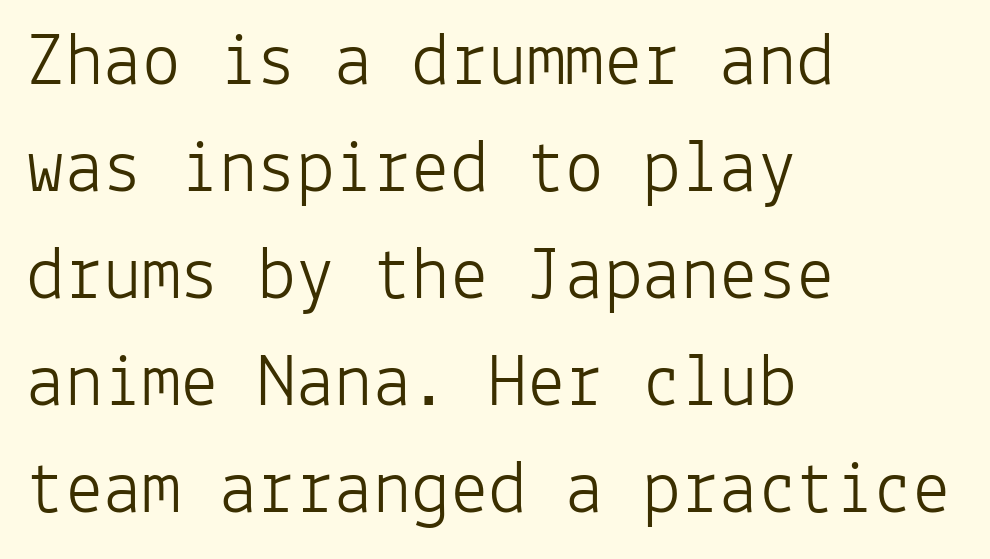
The image shows 77 px light sans-serif type, upright, monospaced; set left-aligned, normal line spacing (1.39x), normal letter spacing, not underlined; low stroke contrast and a medium x-height.
